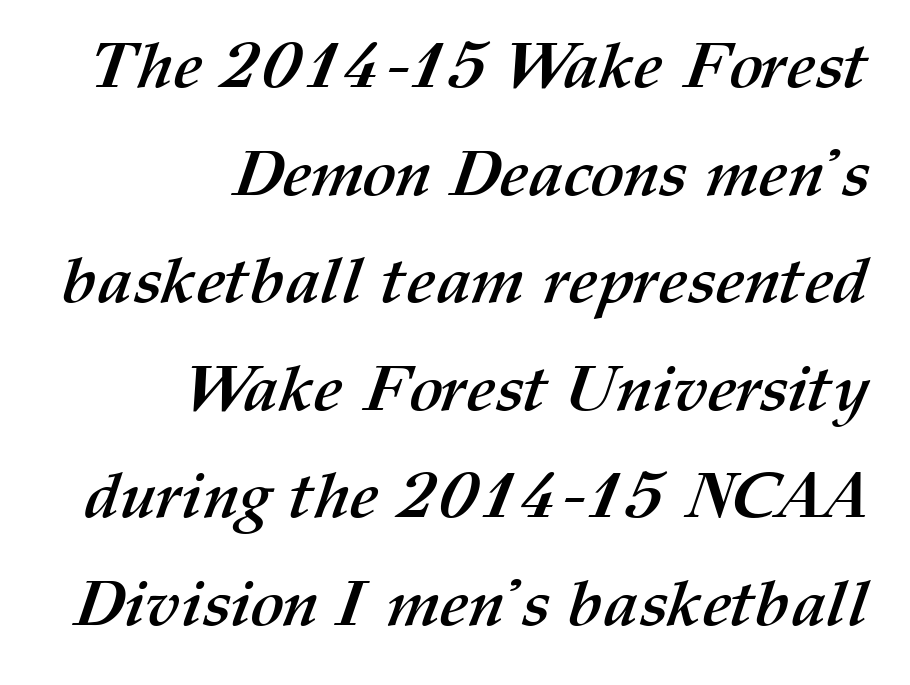
The image shows 64 px semibold type; set right-aligned, normal line spacing (1.68x), normal letter spacing, not underlined; medium stroke contrast and a medium x-height.
